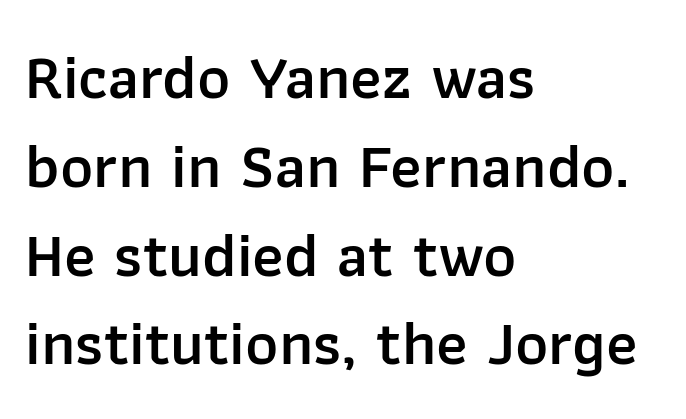
The image shows 63 px semibold sans-serif type, upright; set left-aligned, normal line spacing (1.41x), normal letter spacing, not underlined; low stroke contrast and a medium x-height.
